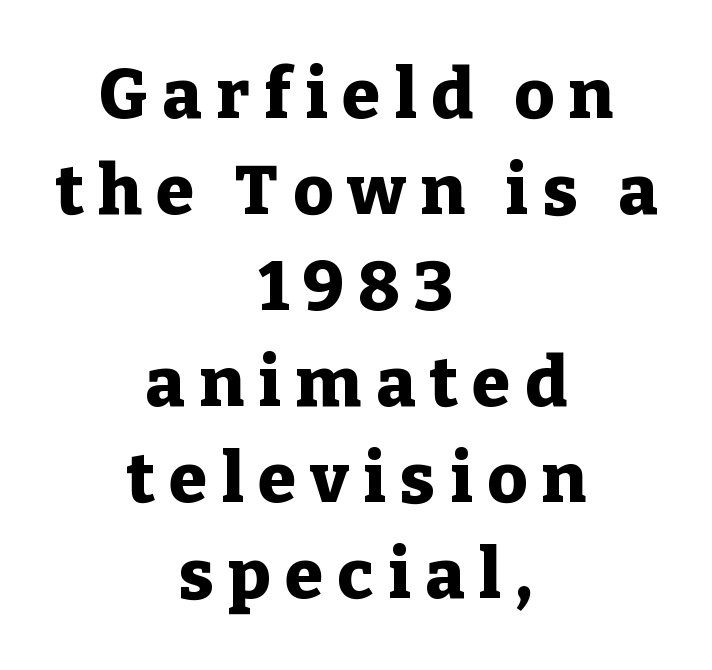
{"serif": "yes", "italic": "no", "bold": "yes", "weight": "heavy", "width": "normal", "stroke_contrast": "low", "x_height": "medium", "monospaced": "no", "underline": "no", "align": "center", "line_spacing": "normal", "line_spacing_ratio": 1.39, "letter_spacing": "wide", "letter_spacing_em": 0.21, "glyph_px": 69}
